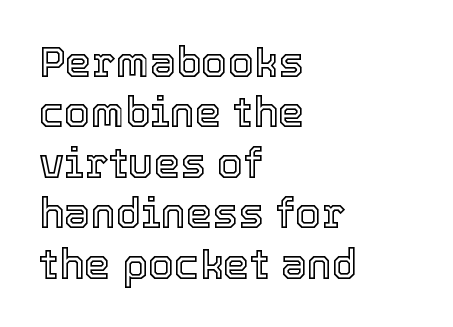
The image shows 42 px text type, upright; set left-aligned, line spacing 1.2x, normal letter spacing, not underlined; a medium x-height.
